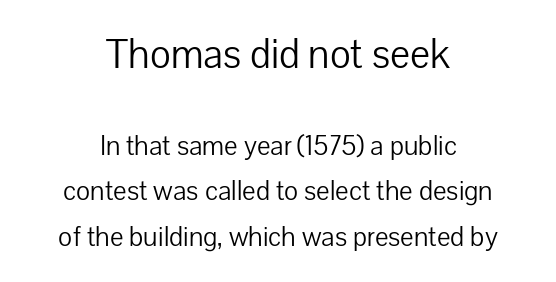
Q: Is the text bold? A: No.
Q: Is the text italic (slanted)? A: No, it is upright.
Q: Is the typeface a serif or a sans-serif typeface? A: Sans-serif.
Q: Is the text underlined? A: No.
Q: How is the paragraph aligned? A: Centered.
Q: Is the spacing between letters normal or unusually wide? A: Normal.
Q: Is the spacing between lines tight, normal or loose? A: Normal.
Q: Which block of text is set in a larger size, the first (top) or the second (bottom)? A: The first (top) one.
Q: Width (condensed, normal, or wide)? A: Normal.
Q: Stroke contrast? A: Low.
Q: x-height? A: Medium.
Q: Monospaced? A: No.
